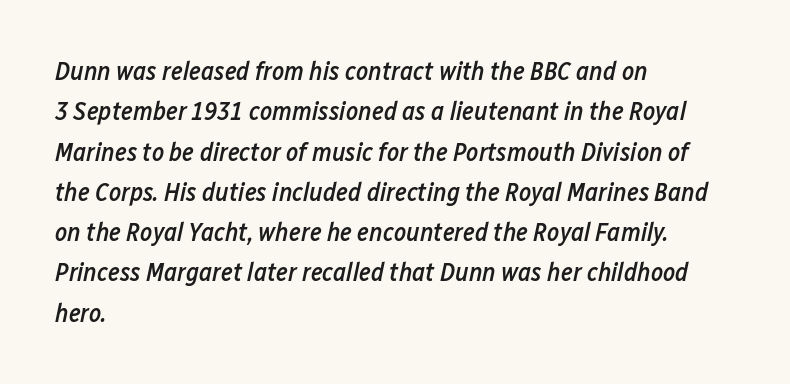
The image shows 26 px text type, italic (leaning right); set left-aligned, normal line spacing (1.55x), normal letter spacing, not underlined.
